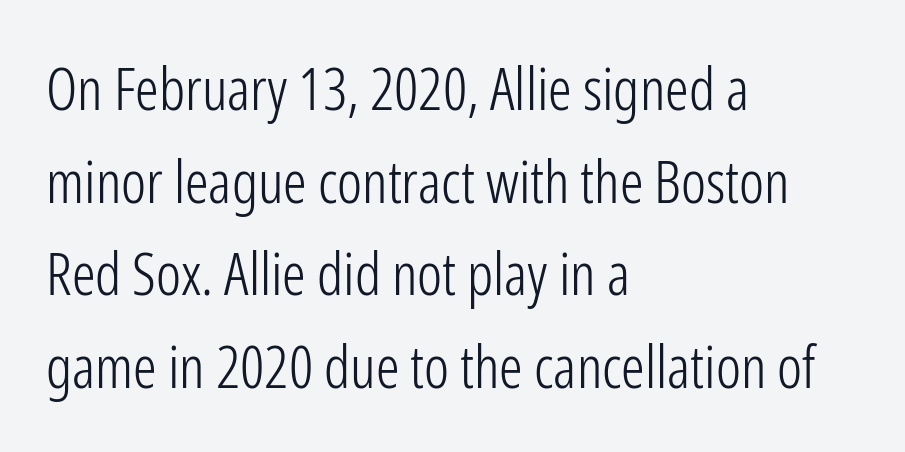
{"serif": "no", "italic": "no", "bold": "no", "weight": "light", "width": "condensed", "stroke_contrast": "low", "x_height": "medium", "monospaced": "no", "underline": "no", "align": "left", "line_spacing": "normal", "line_spacing_ratio": 1.57, "letter_spacing": "normal", "letter_spacing_em": 0.0, "glyph_px": 59}
